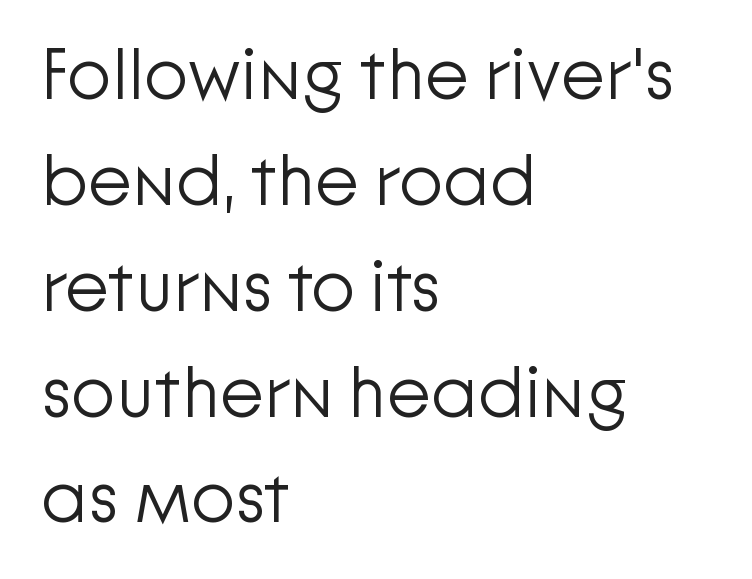
{"serif": "no", "italic": "no", "bold": "no", "weight": "light", "width": "normal", "stroke_contrast": "low", "x_height": "medium", "monospaced": "no", "underline": "no", "align": "left", "line_spacing": "normal", "line_spacing_ratio": 1.47, "letter_spacing": "normal", "letter_spacing_em": 0.0, "glyph_px": 72}
